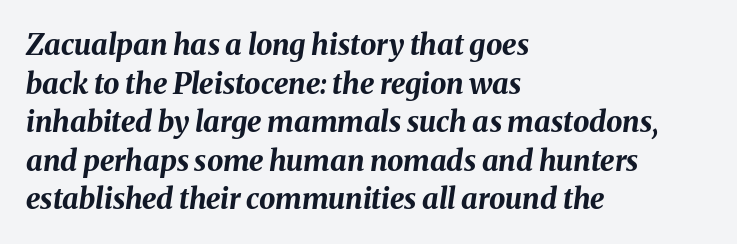
Horizontal alignment here is leftward, the default for most running prose. Think of a printed novel: that variable character pitch is what you see here. Lines of text with bare space underneath. I'd describe the lettering as bold — thick and assertive. Words appear dense and cohesive because spacing is normal. What's the leading like? Ordinary, nothing unusual.
